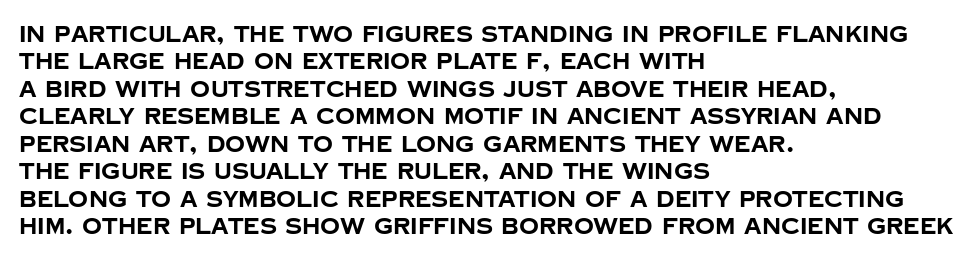
The image shows 22 px bold type, upright; set left-aligned, normal line spacing (1.25x), normal letter spacing, not underlined.
